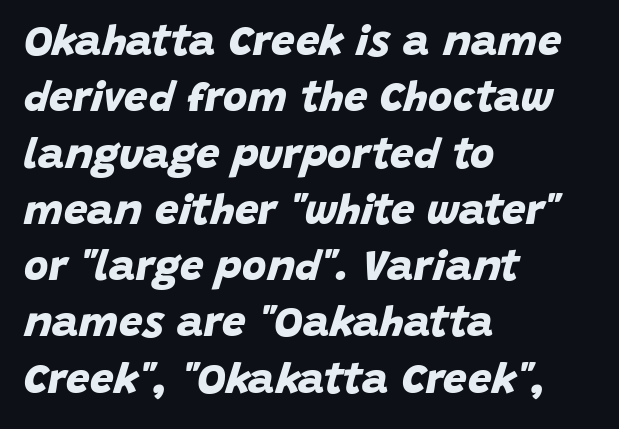
{"serif": "no", "bold": "yes", "weight": "bold", "width": "normal", "stroke_contrast": "low", "x_height": "large", "monospaced": "no", "underline": "no", "align": "left", "line_spacing": "normal", "line_spacing_ratio": 1.34, "letter_spacing": "normal", "letter_spacing_em": 0.0, "glyph_px": 42}
